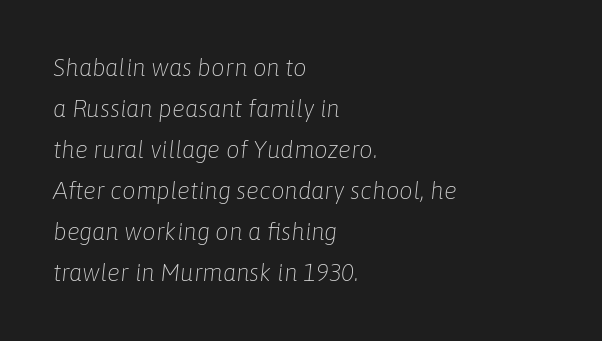
{"italic": "yes", "lean": "right", "slant_degrees": 6, "bold": "no", "underline": "no", "align": "left", "line_spacing_ratio": 1.71, "letter_spacing": "normal", "letter_spacing_em": 0.0, "glyph_px": 24}
